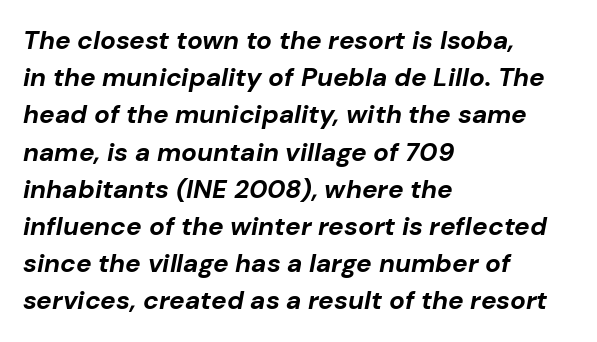
An italicized treatment has been applied to the whole sample. Quick note: underline off. The leading is moderate, giving the passage an even texture. Notice how the passage keeps a crisp vertical edge on the left only. The line texture is even and compact thanks to regular tracking.
